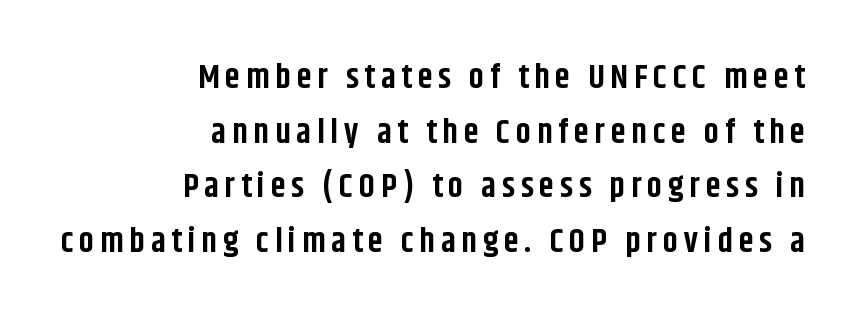
Note: no serifs on the glyphs. These lines are rendered in a variable-pitch font. Designer's note — italics off, roman on. Unmarked baselines from the first word to the last.
